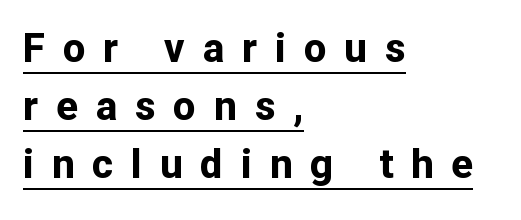
Q: Is the text bold? A: Yes.
Q: Is the text italic (slanted)? A: No, it is upright.
Q: Is the typeface a serif or a sans-serif typeface? A: Sans-serif.
Q: Is the text underlined? A: Yes.
Q: How is the paragraph aligned? A: Left-aligned.
Q: Is the spacing between letters normal or unusually wide? A: Unusually wide.
Q: Is the spacing between lines tight, normal or loose? A: Normal.
Q: Width (condensed, normal, or wide)? A: Normal.
Q: Stroke contrast? A: Low.
Q: x-height? A: Medium.
Q: Monospaced? A: No.
